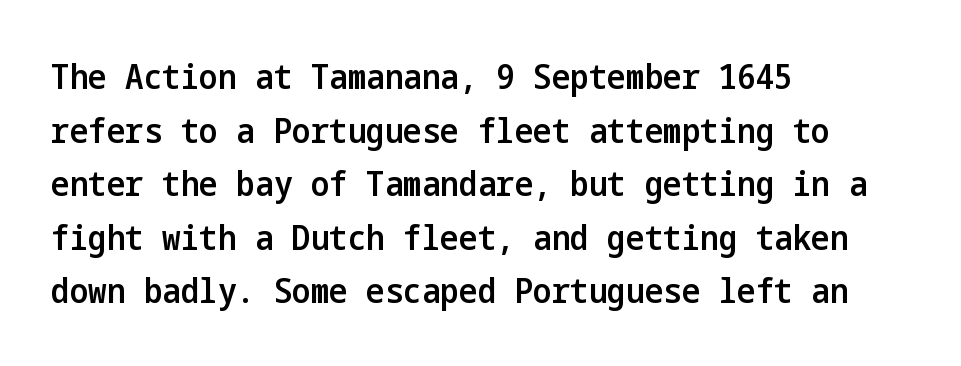
{"serif": "no", "italic": "no", "bold": "semi", "weight": "semibold", "width": "condensed", "stroke_contrast": "low", "x_height": "medium", "underline": "no", "align": "left", "line_spacing": "normal", "line_spacing_ratio": 1.53, "letter_spacing": "normal", "letter_spacing_em": 0.0, "glyph_px": 35}
